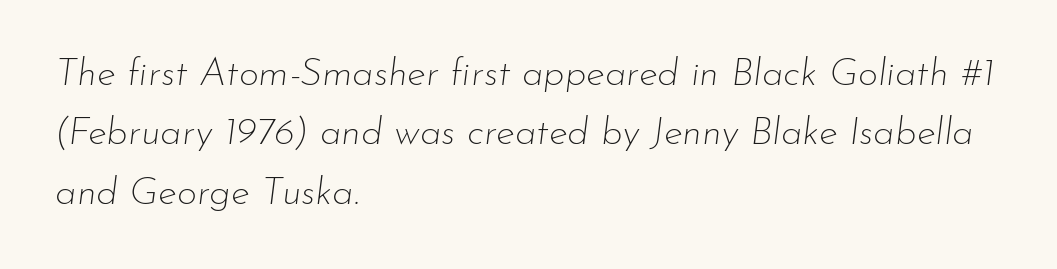
The image shows 39 px thin type, italic (leaning right); set left-aligned, normal line spacing (1.52x), normal letter spacing, not underlined; low stroke contrast and a small x-height.
